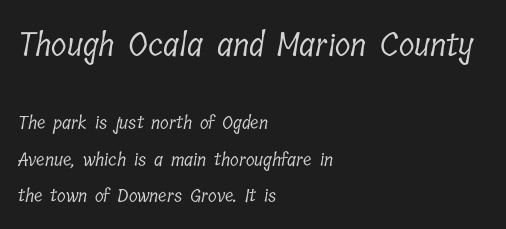
Q: Is the text bold? A: No.
Q: Is the typeface a serif or a sans-serif typeface? A: Serif.
Q: Is the text underlined? A: No.
Q: How is the paragraph aligned? A: Left-aligned.
Q: Is the spacing between letters normal or unusually wide? A: Normal.
Q: Is the spacing between lines tight, normal or loose? A: Loose.
Q: Which block of text is set in a larger size, the first (top) or the second (bottom)? A: The first (top) one.
Q: Width (condensed, normal, or wide)? A: Condensed.
Q: Stroke contrast? A: Low.
Q: x-height? A: Medium.
Q: Monospaced? A: No.
